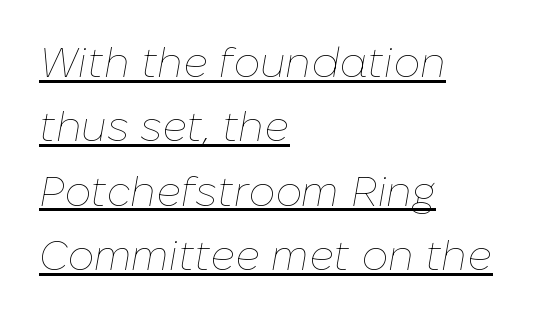
The image shows 42 px thin type, italic (leaning right); set left-aligned, normal line spacing (1.53x), normal letter spacing, underlined; low stroke contrast and a medium x-height.
